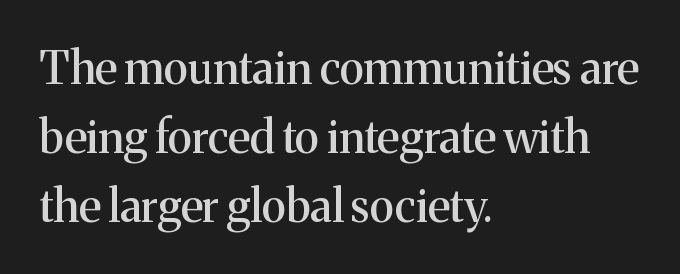
Note the varied advance widths — an 'i' is clearly narrower than an 'm'. In CSS terms this would be text-align: left. Check under the words: just untouched page. One glance says typical: line gaps are just what's usual.
